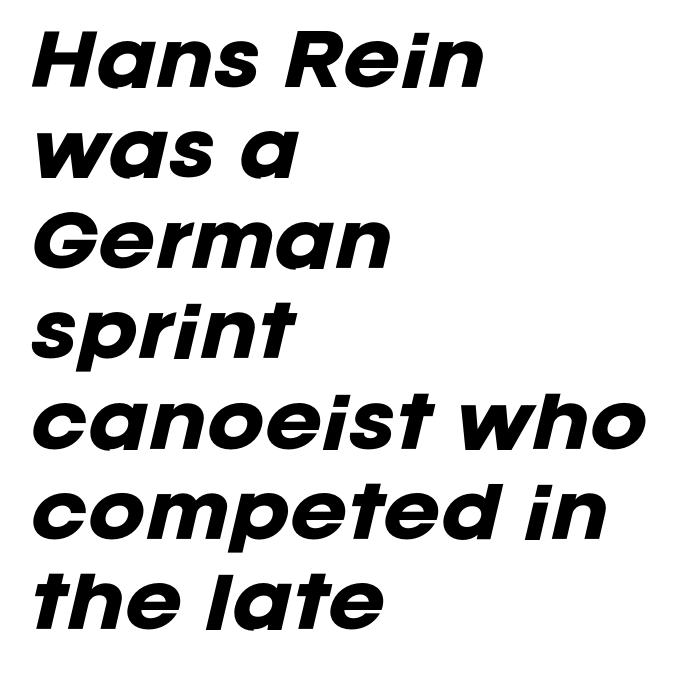
{"italic": "yes", "lean": "right", "slant_degrees": 12, "bold": "yes", "weight": "heavy", "width": "normal", "stroke_contrast": "low", "x_height": "large", "monospaced": "no", "underline": "no", "align": "left", "line_spacing": "normal", "line_spacing_ratio": 1.31, "letter_spacing": "normal", "letter_spacing_em": 0.0, "glyph_px": 69}
